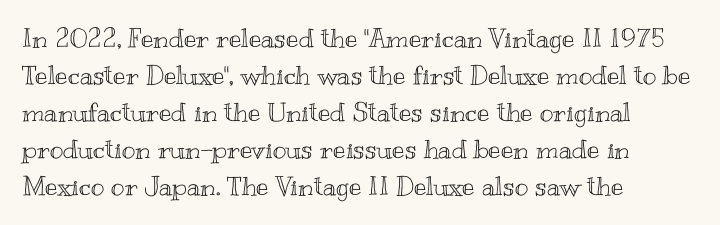
{"italic": "no", "underline": "no", "align": "left", "line_spacing": "normal", "line_spacing_ratio": 1.42, "letter_spacing": "normal", "letter_spacing_em": 0.0, "glyph_px": 26}
